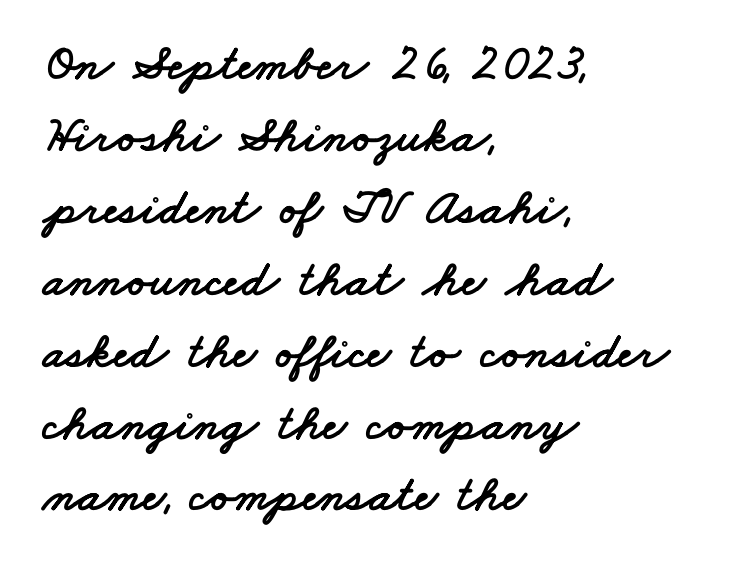
The image shows 51 px wide sans-serif type; set left-aligned, normal line spacing (1.41x), normal letter spacing, not underlined; low stroke contrast and a small x-height.
